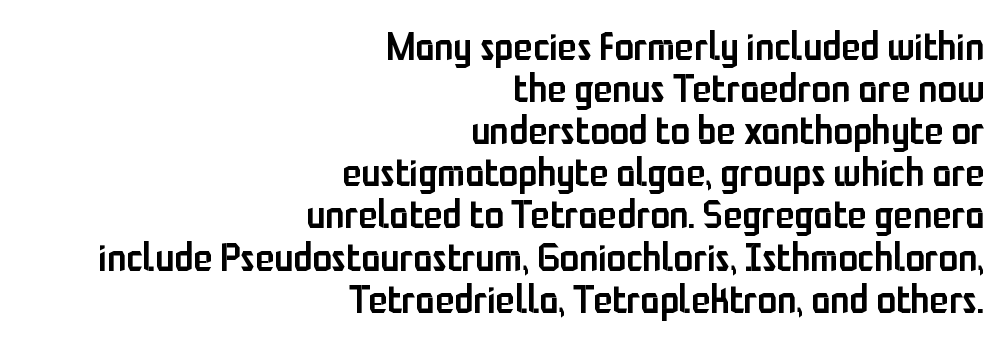
Nope, no serifs anywhere on these letters. Spacing between characters is what you'd get straight out of the box. Posture: vertical. The letters are semibold — heavier than regular but short of a full bold. Line spacing here is tight.
